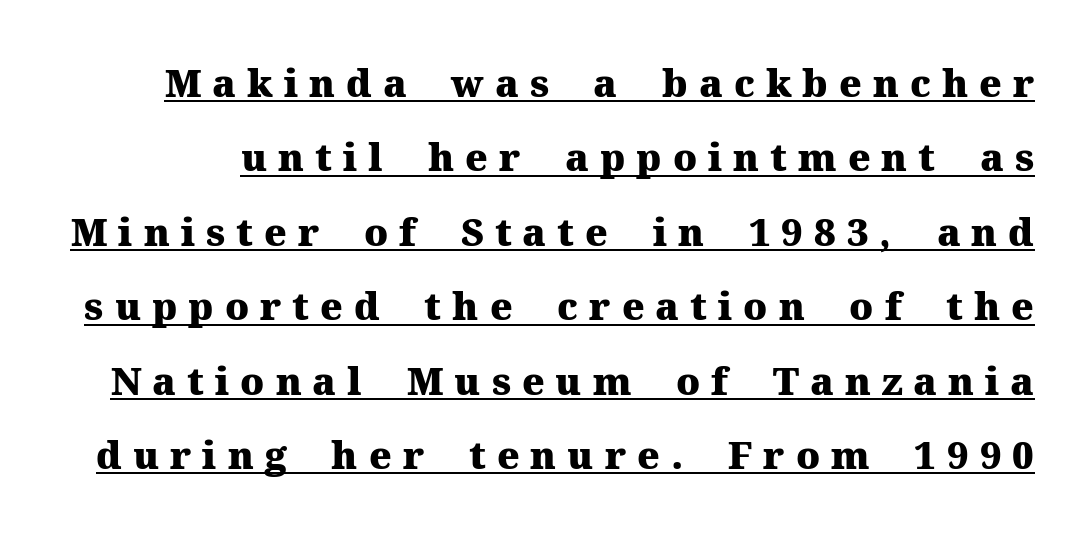
{"serif": "yes", "italic": "no", "bold": "yes", "weight": "heavy", "width": "normal", "stroke_contrast": "medium", "x_height": "medium", "monospaced": "no", "underline": "yes", "line_spacing": "loose", "line_spacing_ratio": 1.96, "letter_spacing": "wide", "letter_spacing_em": 0.29, "glyph_px": 38}
